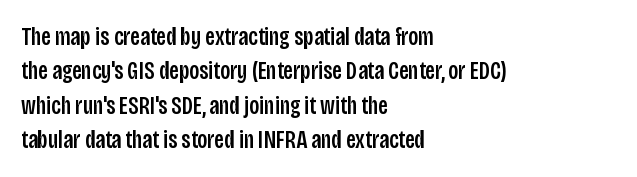
Style check: upright. All the whitespace from short lines collects on the right. Rule under the text: the space is simply empty. Leading matches the norm, producing a regular column.
